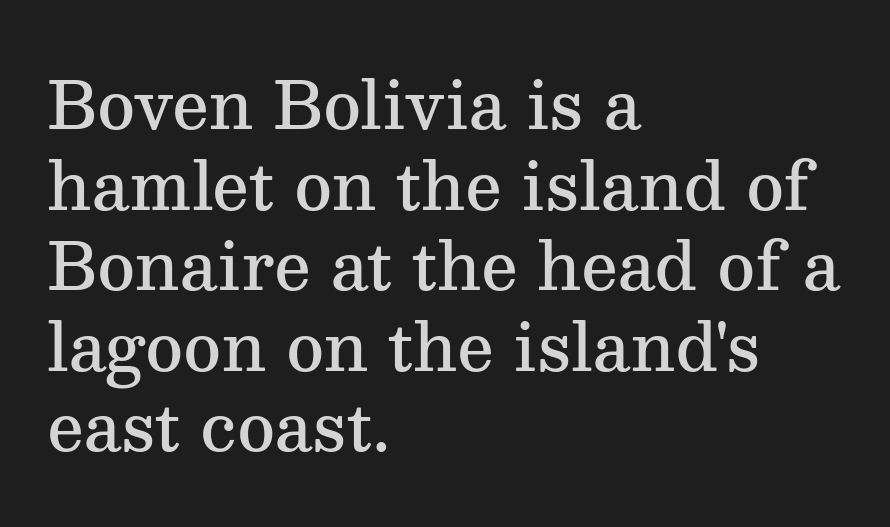
The image shows 65 px semibold serif type, upright; set left-aligned, line spacing 1.24x, normal letter spacing, not underlined; medium stroke contrast and a medium x-height.
